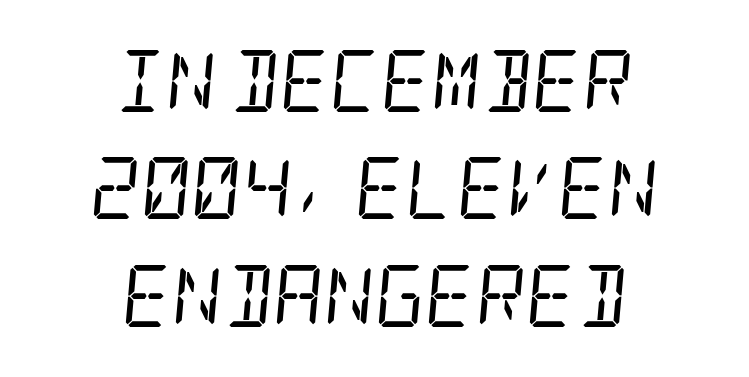
Q: Is the text bold? A: No.
Q: Is the text italic (slanted)? A: Yes, it leans right by about 5 degrees.
Q: Is the typeface a serif or a sans-serif typeface? A: Serif.
Q: Is the text underlined? A: No.
Q: How is the paragraph aligned? A: Centered.
Q: Is the spacing between letters normal or unusually wide? A: Normal.
Q: Width (condensed, normal, or wide)? A: Condensed.
Q: Stroke contrast? A: Low.
Q: x-height? A: Large.
